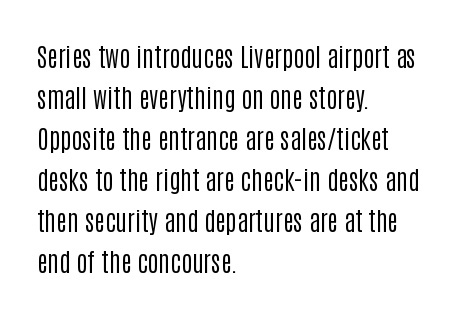
Q: Is the text bold? A: No.
Q: Is the text italic (slanted)? A: No, it is upright.
Q: Is the text underlined? A: No.
Q: How is the paragraph aligned? A: Left-aligned.
Q: Is the spacing between letters normal or unusually wide? A: Normal.
Q: Is the spacing between lines tight, normal or loose? A: Normal.
